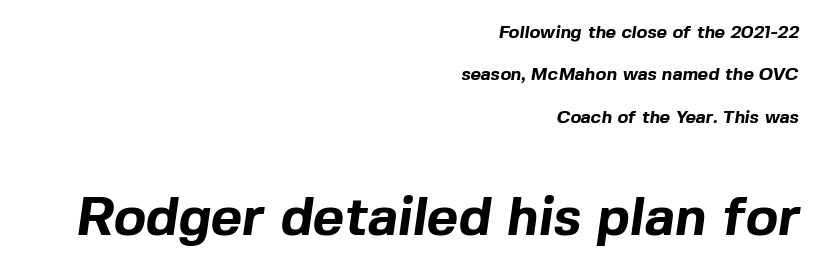
{"serif": "no", "bold": "yes", "weight": "bold", "width": "normal", "x_height": "medium", "monospaced": "no", "underline": "no", "align": "right", "line_spacing": "loose", "line_spacing_ratio": 2.35, "letter_spacing": "normal", "letter_spacing_em": 0.0, "larger_block": "second", "size_ratio": 3.0, "glyph_px": 54}
